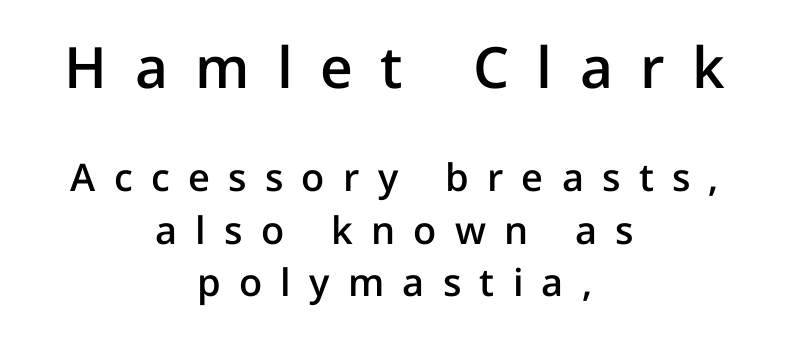
{"serif": "no", "italic": "no", "bold": "semi", "weight": "semibold", "width": "normal", "stroke_contrast": "low", "x_height": "medium", "monospaced": "no", "underline": "no", "align": "center", "line_spacing": "normal", "line_spacing_ratio": 1.38, "letter_spacing": "wide", "letter_spacing_em": 0.48, "larger_block": "first", "size_ratio": 1.5, "glyph_px": 57}
